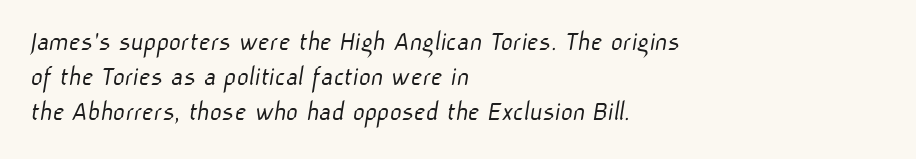
Q: Is the text bold? A: No.
Q: Is the typeface a serif or a sans-serif typeface? A: Sans-serif.
Q: Is the text underlined? A: No.
Q: How is the paragraph aligned? A: Left-aligned.
Q: Is the spacing between letters normal or unusually wide? A: Normal.
Q: Width (condensed, normal, or wide)? A: Normal.
Q: Stroke contrast? A: Low.
Q: x-height? A: Medium.
Q: Monospaced? A: No.
